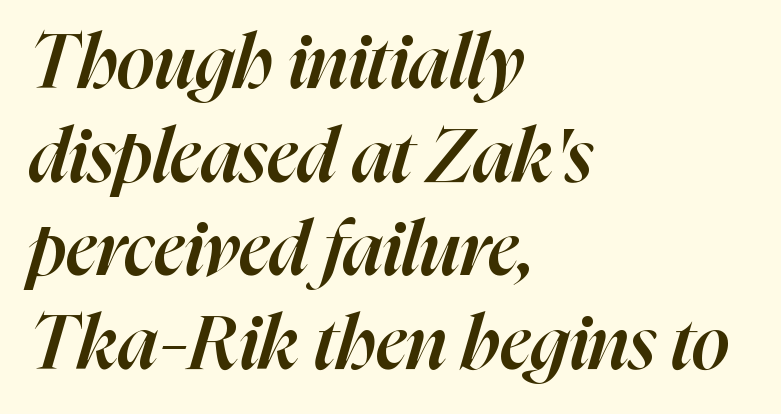
You can tell it's italic because the verticals aren't actually vertical. Horizontally, the lines are justified to the leading edge only. Is there much room between lines? A standard amount, neither cramped nor airy. The rendering uses natural spacing where letterforms have individual widths. Standard letterfit; no display-style spreading of the glyphs.
